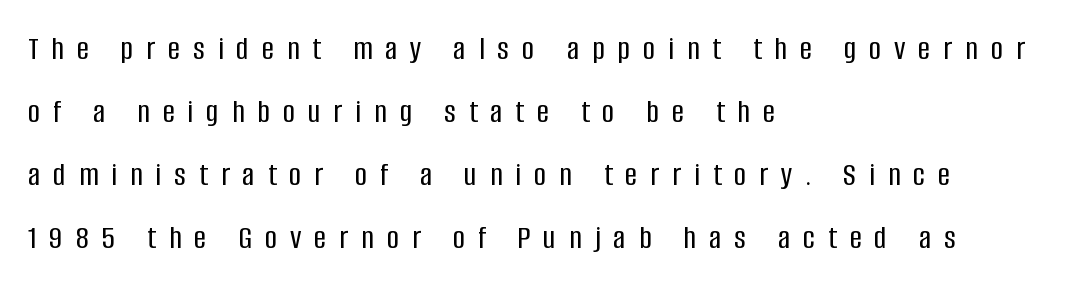
{"serif": "no", "italic": "no", "width": "condensed", "stroke_contrast": "low", "x_height": "large", "monospaced": "no", "underline": "no", "align": "left", "line_spacing_ratio": 1.85, "letter_spacing": "wide", "letter_spacing_em": 0.38, "glyph_px": 34}
